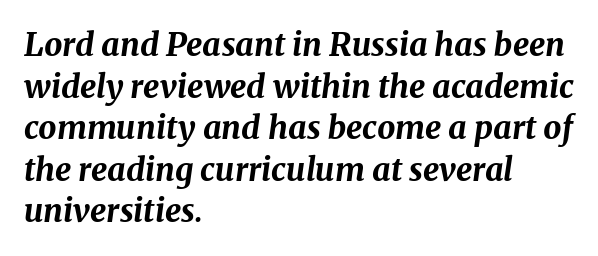
Q: Is the text bold? A: Yes.
Q: Is the text italic (slanted)? A: Yes, it leans right by about 8 degrees.
Q: Is the text underlined? A: No.
Q: How is the paragraph aligned? A: Left-aligned.
Q: Is the spacing between letters normal or unusually wide? A: Normal.
Q: Is the spacing between lines tight, normal or loose? A: Normal.
Q: Width (condensed, normal, or wide)? A: Normal.
Q: Stroke contrast? A: Medium.
Q: x-height? A: Medium.
Q: Monospaced? A: No.
